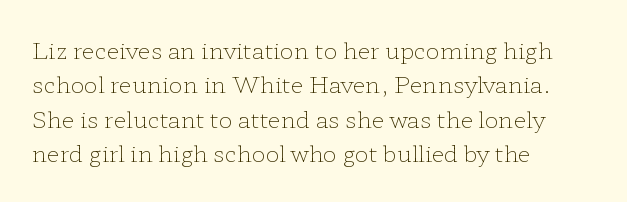
Observe the ordinary spacing: letters are neighbours, not strangers. Only glyphs here, with clear space below each row. Honestly, the row spacing looks completely unremarkable. No letter is thick-stroked: the sample isn't bold.
